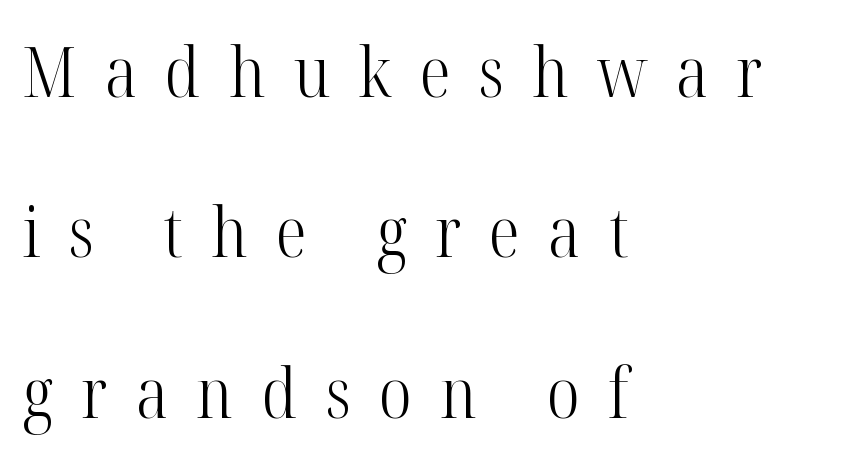
How are the letters spaced? Widely, with obvious added tracking. The letters stand upright; this is a roman face. The paragraph has a hard left edge and a soft right edge. Stroke mass is kept to a normal reading level or below. Little horizontal feet cap the strokes, marking this as serif type. Here the designer chose a conventional face with non-uniform glyph widths.
